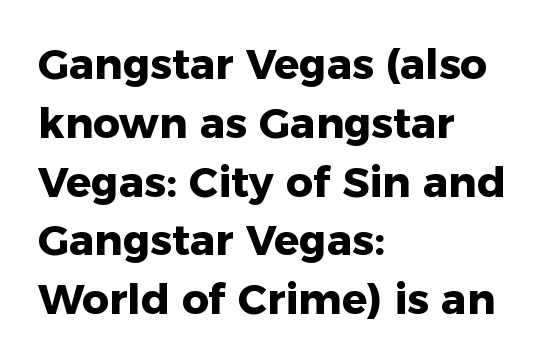
Q: Is the text bold? A: Yes.
Q: Is the text italic (slanted)? A: No, it is upright.
Q: Is the typeface a serif or a sans-serif typeface? A: Sans-serif.
Q: Is the text underlined? A: No.
Q: How is the paragraph aligned? A: Left-aligned.
Q: Is the spacing between letters normal or unusually wide? A: Normal.
Q: Is the spacing between lines tight, normal or loose? A: Normal.
Q: Width (condensed, normal, or wide)? A: Normal.
Q: Stroke contrast? A: Low.
Q: x-height? A: Medium.
Q: Monospaced? A: No.
